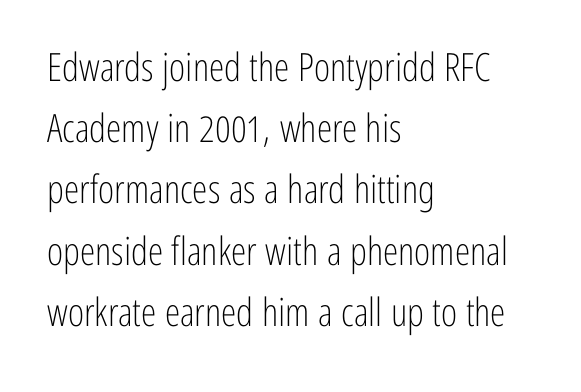
Q: Is the text bold? A: No.
Q: Is the text italic (slanted)? A: No, it is upright.
Q: Is the typeface a serif or a sans-serif typeface? A: Sans-serif.
Q: Is the text underlined? A: No.
Q: How is the paragraph aligned? A: Left-aligned.
Q: Is the spacing between letters normal or unusually wide? A: Normal.
Q: Is the spacing between lines tight, normal or loose? A: Normal.
Q: Width (condensed, normal, or wide)? A: Condensed.
Q: Stroke contrast? A: Low.
Q: x-height? A: Medium.
Q: Monospaced? A: No.
